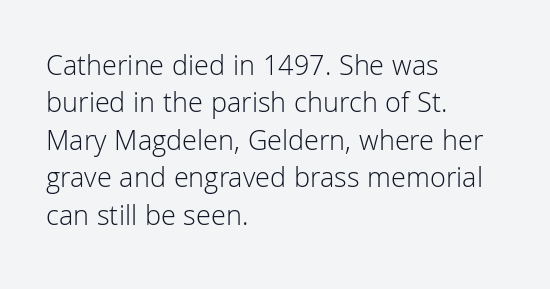
{"serif": "no", "italic": "no", "bold": "no", "weight": "light", "width": "normal", "stroke_contrast": "low", "x_height": "medium", "monospaced": "no", "underline": "no", "align": "left", "line_spacing": "normal", "line_spacing_ratio": 1.29, "letter_spacing": "normal", "letter_spacing_em": 0.0, "glyph_px": 29}
